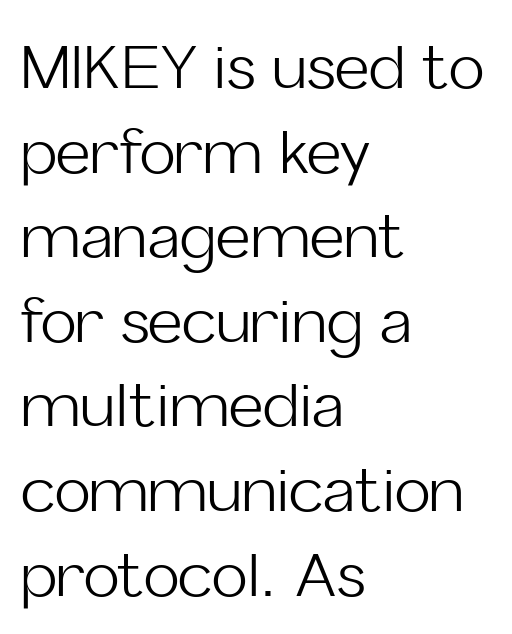
The block of text has a typical density, with ordinary space between rows. Between one letter and the next there's only the usual sliver of space. Serif or sans? Sans — the stroke terminals are bare. The zone under the glyphs is completely vacant.
